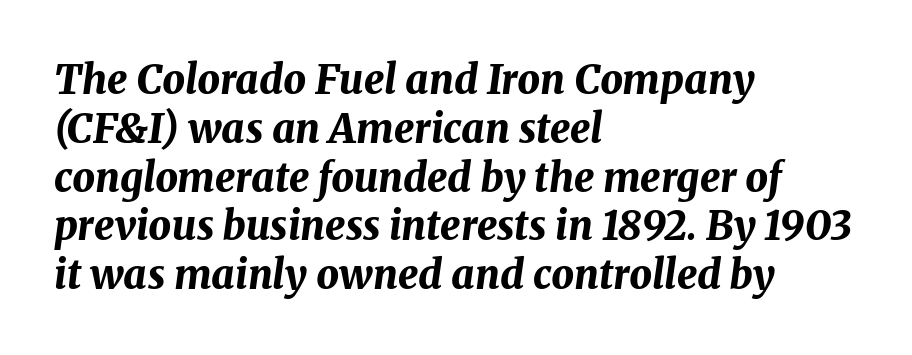
{"italic": "yes", "lean": "right", "slant_degrees": 8, "bold": "yes", "weight": "bold", "width": "normal", "stroke_contrast": "medium", "x_height": "medium", "monospaced": "no", "underline": "no", "align": "left", "line_spacing_ratio": 1.22, "letter_spacing": "normal", "letter_spacing_em": 0.0, "glyph_px": 40}
